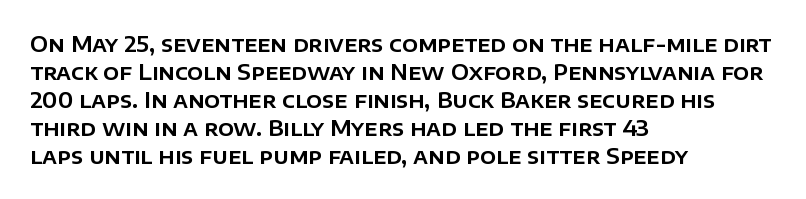
If you measured baseline to baseline, you'd find a middling distance. Descenders are the only things crossing below the line. The lines in this sample share a left origin and differ only in where they stop. Letter spacing: default. Quick note: not italic, upright.
